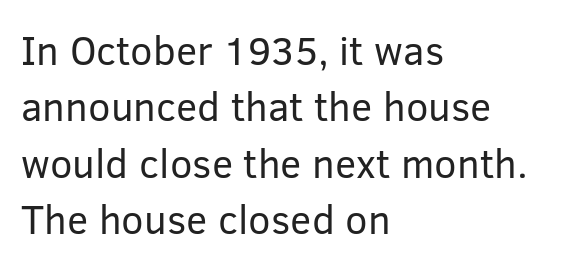
The image shows 40 px regular-weight sans-serif type, upright; set left-aligned, normal line spacing (1.41x), normal letter spacing, not underlined; low stroke contrast and a medium x-height.
